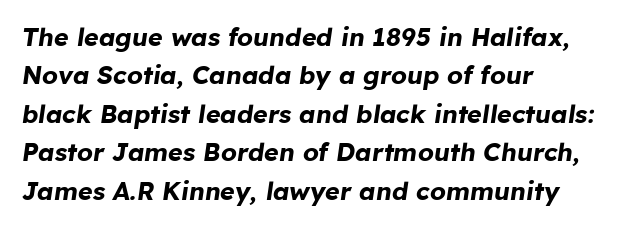
Nobody drew a line under any word here. The glyphs have the mass of a bold cut. The paragraph shown leans on its left margin. Each new line begins a customary step beneath the previous one. Tracking value appears to be zero — textbook default spacing. It's the slanting kind of type.
